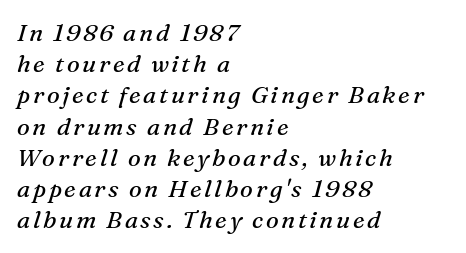
Q: Is the text bold? A: No.
Q: Is the text italic (slanted)? A: Yes, it leans right by about 16 degrees.
Q: Is the text underlined? A: No.
Q: How is the paragraph aligned? A: Left-aligned.
Q: Is the spacing between lines tight, normal or loose? A: Normal.
